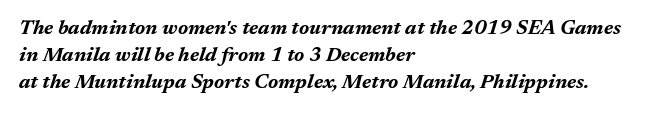
The image shows 20 px bold type, italic (leaning right); set left-aligned, normal line spacing (1.35x), normal letter spacing, not underlined.
